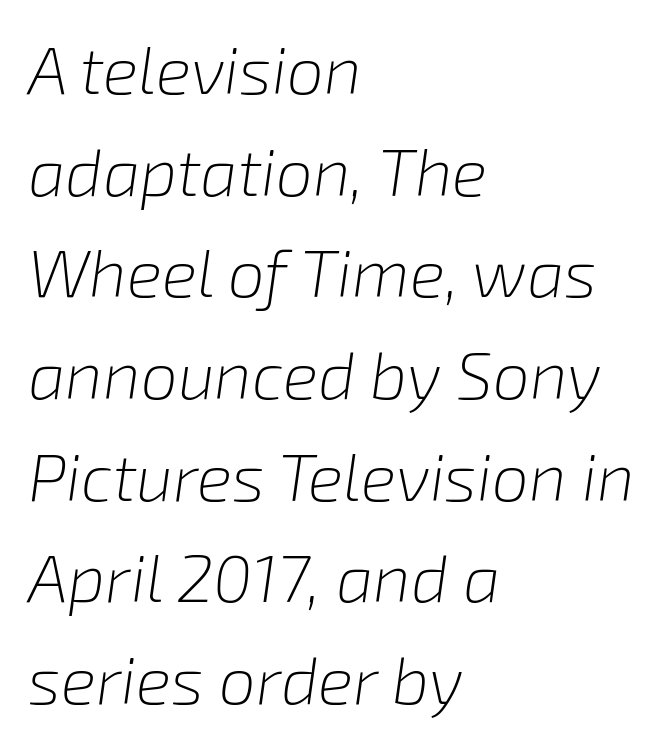
Which margin do the lines hug? The left one — the right edge is uneven. Just letters on the line, the space beneath them empty. In terms of posture, this sample is oblique. The lines sit at an ordinary, default distance from one another.
